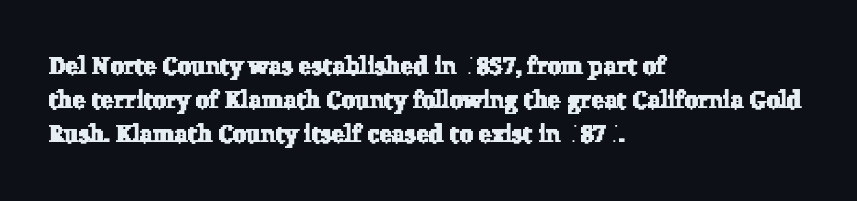
Q: Is the text underlined? A: No.
Q: How is the paragraph aligned? A: Left-aligned.
Q: Is the spacing between letters normal or unusually wide? A: Normal.
Q: Is the spacing between lines tight, normal or loose? A: Normal.
